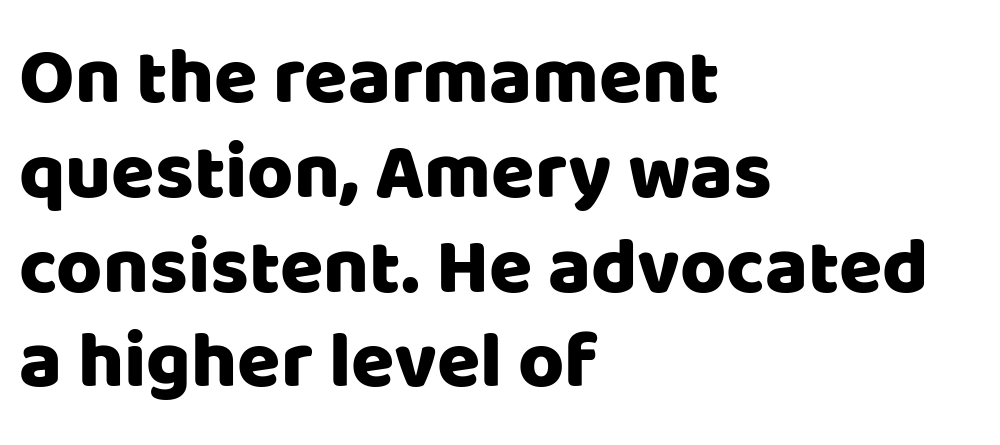
{"serif": "no", "italic": "no", "width": "normal", "stroke_contrast": "low", "x_height": "large", "monospaced": "no", "underline": "no", "align": "left", "line_spacing_ratio": 1.2, "letter_spacing": "normal", "letter_spacing_em": 0.0, "glyph_px": 79}
